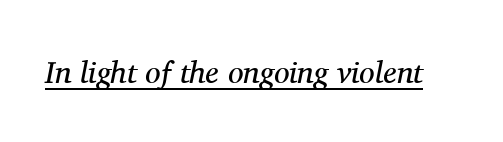
Q: Is the text bold? A: No.
Q: Is the text italic (slanted)? A: Yes, it leans right by about 11 degrees.
Q: Is the typeface a serif or a sans-serif typeface? A: Serif.
Q: Is the text underlined? A: Yes.
Q: Is the spacing between letters normal or unusually wide? A: Normal.
Q: Width (condensed, normal, or wide)? A: Normal.
Q: Stroke contrast? A: Medium.
Q: x-height? A: Medium.
Q: Monospaced? A: No.
